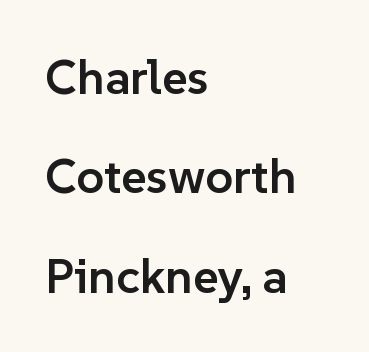
Line starts are locked; line ends wander. The block of text is sparse from top to bottom, with ample space between rows. Words float on clear page, feet unadorned. The letters advance in unequal steps, a hallmark of proportional type. The characters display no serif detailing; their extremities are plain.
